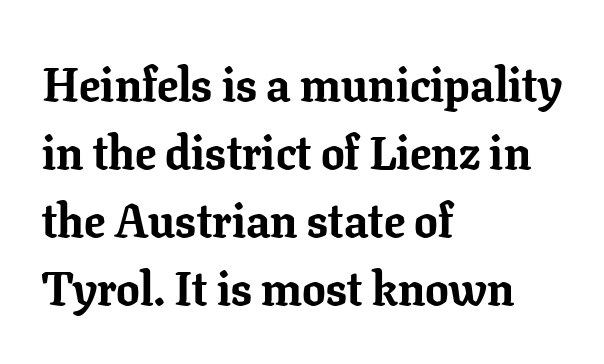
Q: Is the text bold? A: Yes.
Q: Is the text italic (slanted)? A: No, it is upright.
Q: Is the typeface a serif or a sans-serif typeface? A: Serif.
Q: Is the text underlined? A: No.
Q: How is the paragraph aligned? A: Left-aligned.
Q: Is the spacing between letters normal or unusually wide? A: Normal.
Q: Is the spacing between lines tight, normal or loose? A: Normal.
Q: Width (condensed, normal, or wide)? A: Normal.
Q: Stroke contrast? A: Low.
Q: x-height? A: Medium.
Q: Monospaced? A: No.
